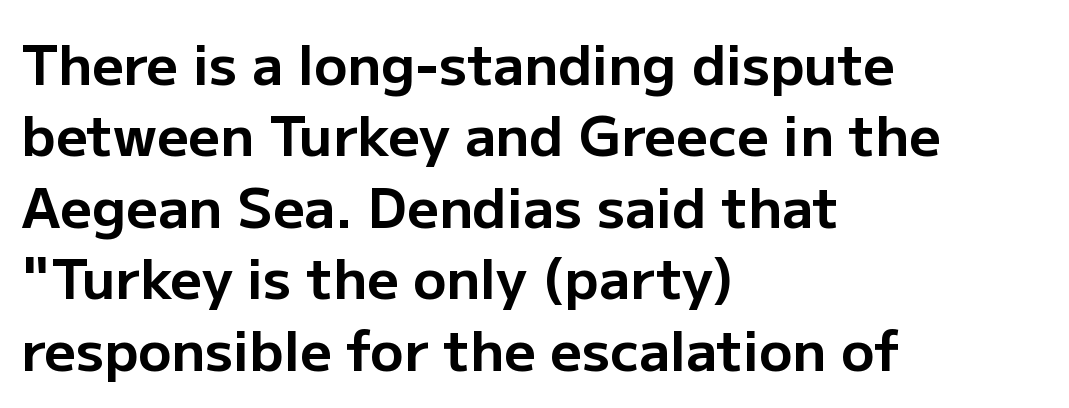
A bare baseline throughout the passage. A typesetter would mark this as roman, not italic. Caption: standard tracking, unaltered. Spacing verdict: proportional, widths tailored to each character.
